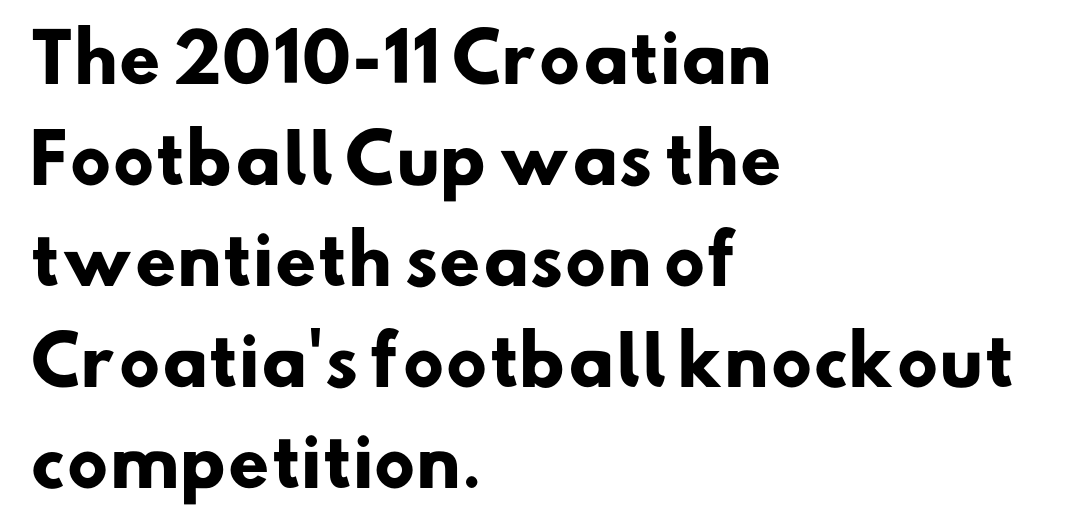
A student would call this left alignment; a typographer would say flush left, rag right. The passage shown is not underscored anywhere. Characters follow at the spacing the type designer built in. The leading is moderate, giving the passage an even texture.
